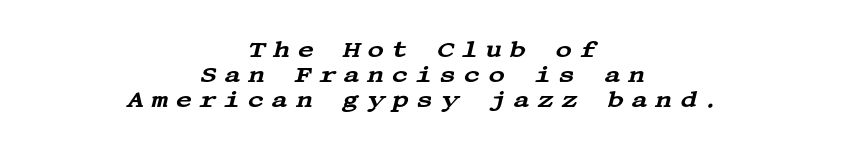
The image shows 23 px text type, italic (leaning right); set centered, tight line spacing (1.09x), unusually wide letter spacing (+0.31 em), not underlined.
